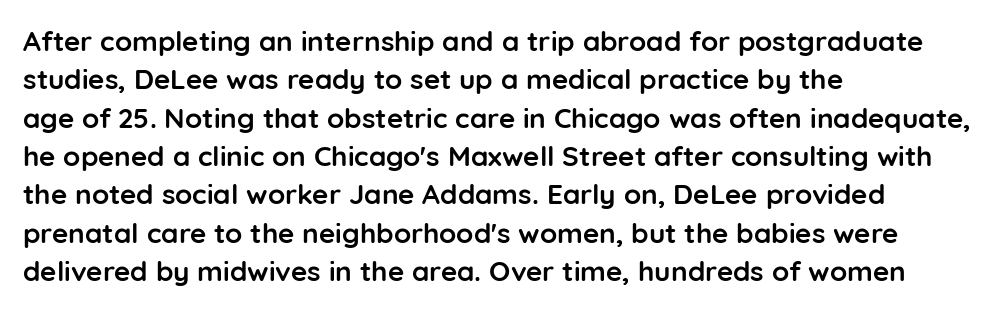
The image shows 28 px semibold sans-serif type, upright; set left-aligned, normal line spacing (1.37x), normal letter spacing, not underlined; low stroke contrast and a medium x-height.
